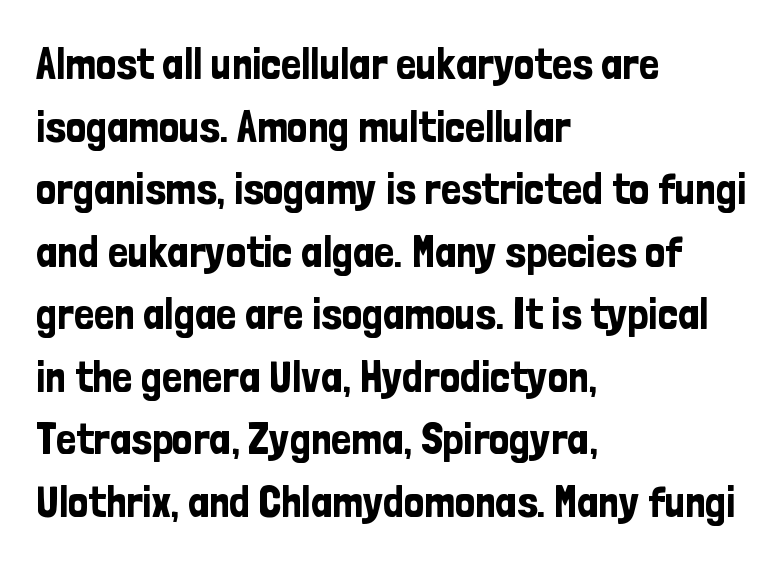
The image shows 45 px condensed sans-serif type, upright; set left-aligned, normal line spacing (1.39x), normal letter spacing, not underlined; low stroke contrast and a medium x-height.
